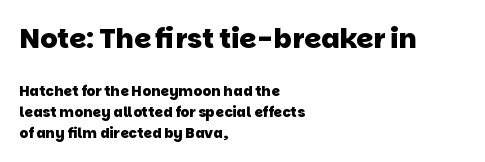
If you drew a ruler down the left edge, every line would touch it. Type size steps down from the first block to the second. The block of text has a typical density, with ordinary space between rows. The horizontal fit of the characters is conventional and even.
